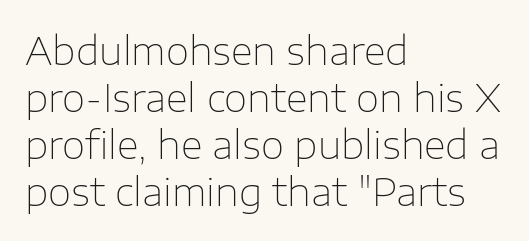
Q: Is the text bold? A: No.
Q: Is the text italic (slanted)? A: No, it is upright.
Q: Is the typeface a serif or a sans-serif typeface? A: Sans-serif.
Q: Is the text underlined? A: No.
Q: How is the paragraph aligned? A: Left-aligned.
Q: Is the spacing between letters normal or unusually wide? A: Normal.
Q: Width (condensed, normal, or wide)? A: Normal.
Q: Stroke contrast? A: Low.
Q: x-height? A: Medium.
Q: Monospaced? A: No.
